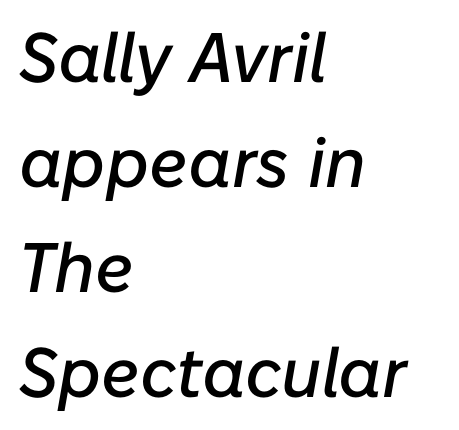
The image shows 70 px text type, italic (leaning right); set left-aligned, normal line spacing (1.5x), normal letter spacing, not underlined; low stroke contrast and a medium x-height.
